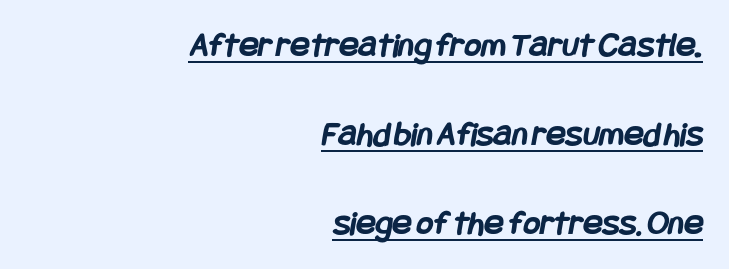
Regarding serifs, this sample does without them. The compositor pushed each line to the right boundary. Decoration check: the copy is underlined. Is there much room between lines? Yes — plenty of vertical air separates them. A typesetter would call this zero additional tracking. Strong, thick strokes mark this as bold type.
